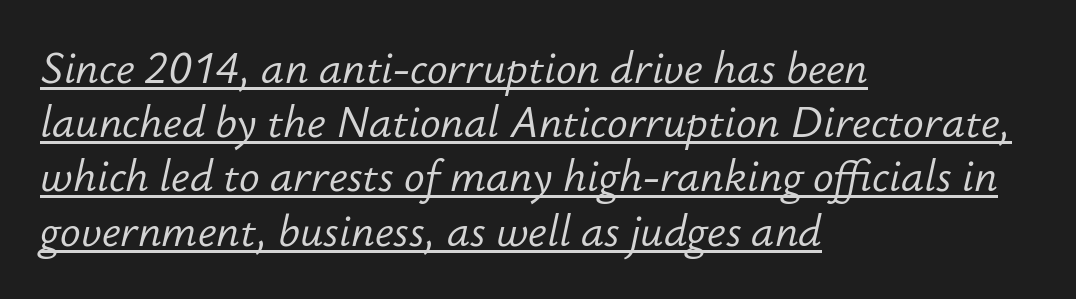
The image shows 43 px light type, italic (leaning right); set left-aligned, normal line spacing (1.26x), normal letter spacing, underlined; low stroke contrast and a small x-height.
